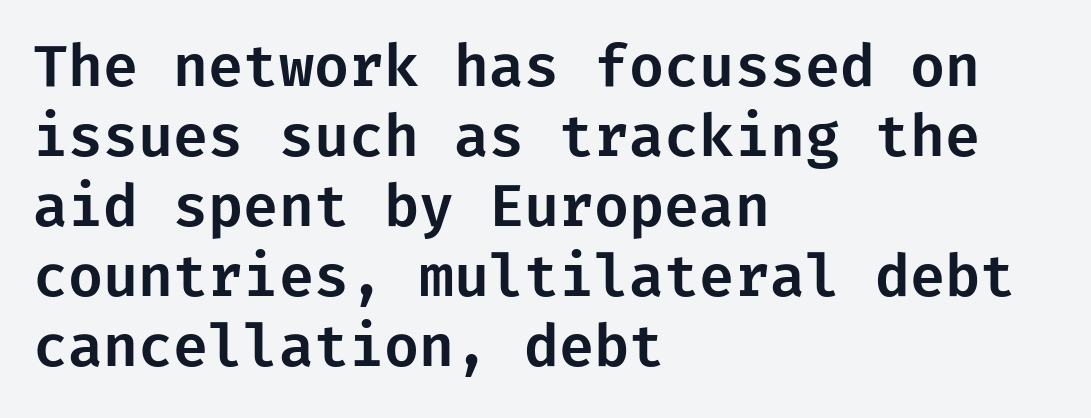
{"serif": "no", "italic": "no", "width": "normal", "stroke_contrast": "low", "x_height": "medium", "underline": "no", "align": "left", "line_spacing_ratio": 1.23, "letter_spacing": "normal", "letter_spacing_em": 0.0, "glyph_px": 57}
